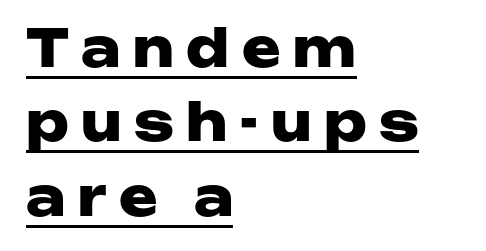
{"serif": "no", "italic": "no", "bold": "yes", "weight": "heavy", "width": "wide", "stroke_contrast": "low", "x_height": "medium", "monospaced": "no", "underline": "yes", "align": "left", "line_spacing": "normal", "line_spacing_ratio": 1.43, "letter_spacing": "wide", "letter_spacing_em": 0.23, "glyph_px": 52}
